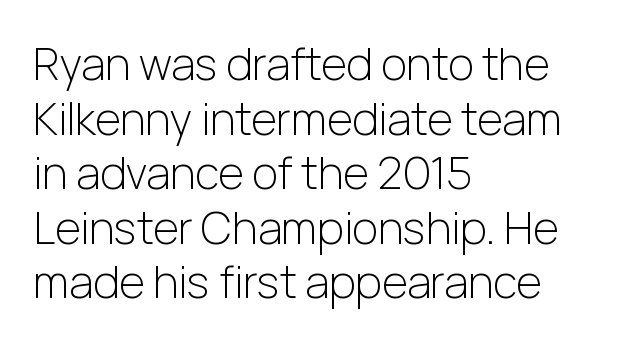
{"serif": "no", "italic": "no", "bold": "no", "weight": "light", "width": "normal", "stroke_contrast": "low", "x_height": "medium", "monospaced": "no", "underline": "no", "align": "left", "line_spacing_ratio": 1.24, "letter_spacing": "normal", "letter_spacing_em": 0.0, "glyph_px": 44}
